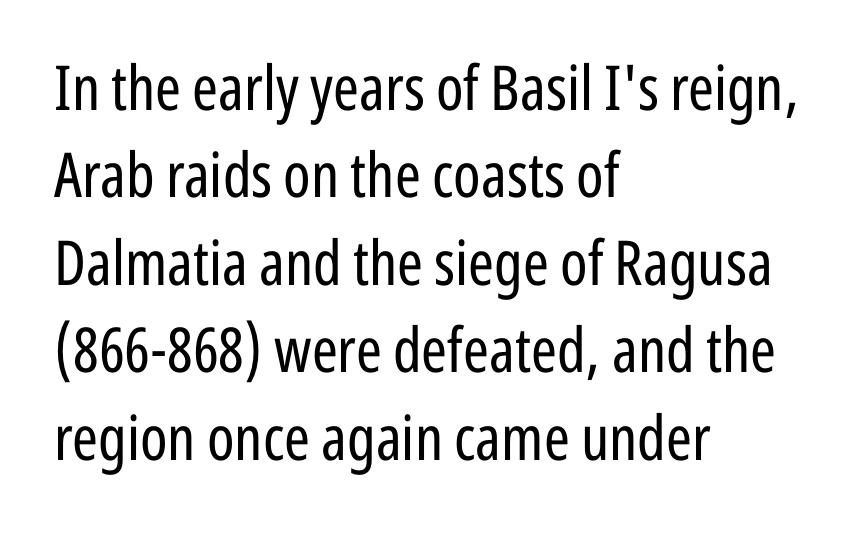
{"serif": "no", "italic": "no", "bold": "no", "weight": "regular", "width": "condensed", "stroke_contrast": "low", "x_height": "medium", "monospaced": "no", "underline": "no", "align": "left", "line_spacing": "normal", "line_spacing_ratio": 1.41, "letter_spacing": "normal", "letter_spacing_em": 0.0, "glyph_px": 62}
